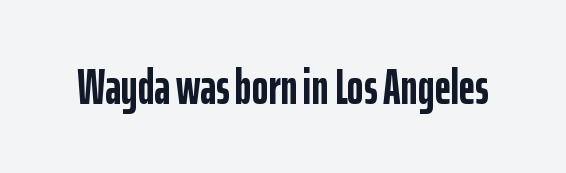
Q: Is the text bold? A: Yes.
Q: Is the text italic (slanted)? A: No, it is upright.
Q: Is the typeface a serif or a sans-serif typeface? A: Sans-serif.
Q: Is the text underlined? A: No.
Q: Is the spacing between letters normal or unusually wide? A: Normal.
Q: Width (condensed, normal, or wide)? A: Condensed.
Q: Stroke contrast? A: Low.
Q: x-height? A: Medium.
Q: Monospaced? A: No.
